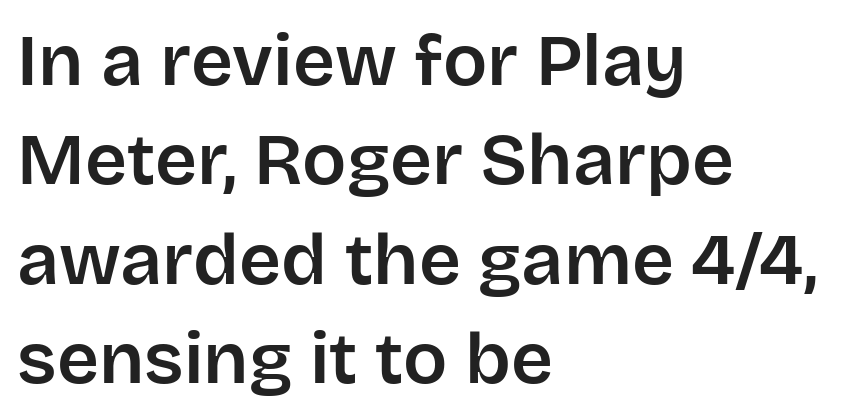
The image shows 73 px sans-serif type, upright; set left-aligned, normal line spacing (1.36x), normal letter spacing, not underlined; low stroke contrast and a large x-height.
